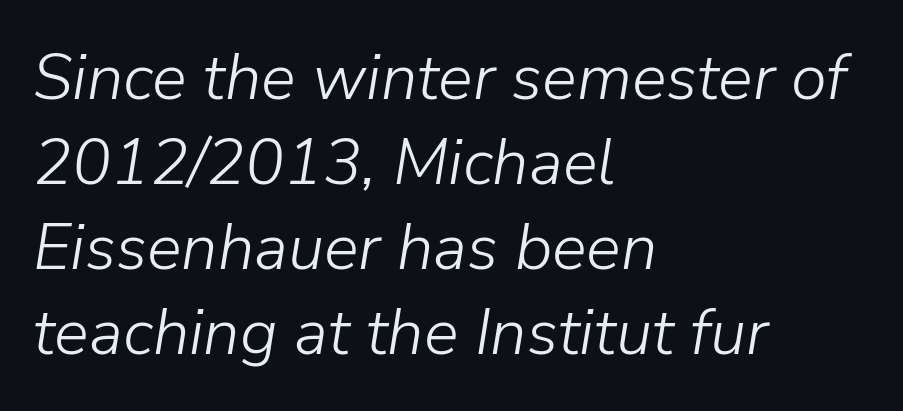
{"italic": "yes", "lean": "right", "slant_degrees": 9, "bold": "no", "weight": "light", "width": "normal", "stroke_contrast": "low", "x_height": "medium", "monospaced": "no", "underline": "no", "align": "left", "line_spacing": "normal", "line_spacing_ratio": 1.31, "letter_spacing": "normal", "letter_spacing_em": 0.0, "glyph_px": 65}
